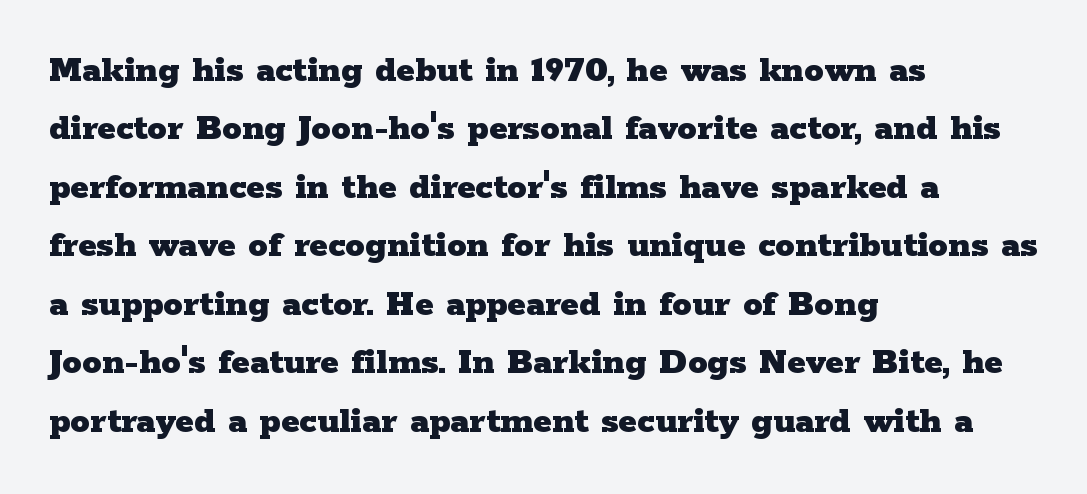
The image shows 39 px heavy, wide serif type, upright; set left-aligned, normal line spacing (1.5x), normal letter spacing, not underlined; low stroke contrast and a medium x-height.
